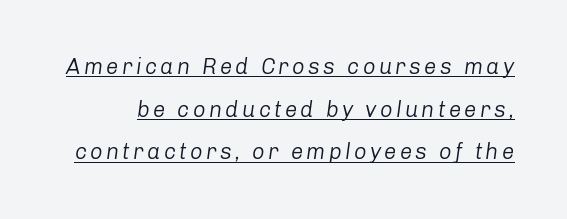
Q: Is the text bold? A: No.
Q: Is the text italic (slanted)? A: Yes, it leans right by about 8 degrees.
Q: Is the text underlined? A: Yes.
Q: Is the spacing between lines tight, normal or loose? A: Loose.
